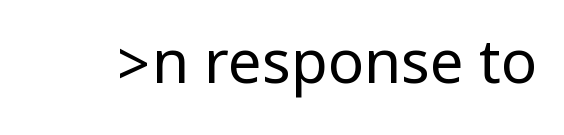
The image shows 60 px regular-weight, condensed sans-serif type, upright; set normal letter spacing, not underlined; low stroke contrast.
